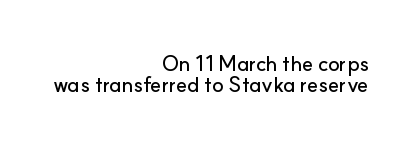
{"italic": "no", "underline": "no", "align": "right", "line_spacing": "tight", "line_spacing_ratio": 1.02, "letter_spacing": "normal", "letter_spacing_em": 0.0, "glyph_px": 21}
